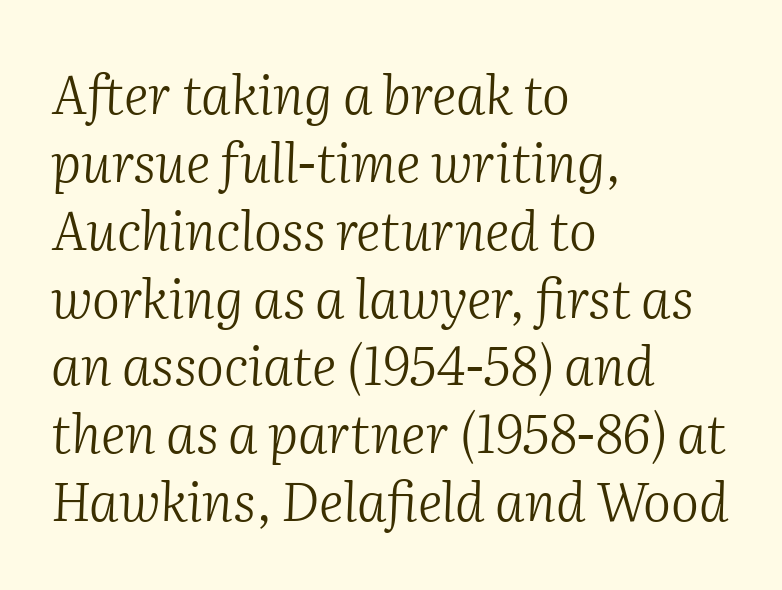
Do the characters align in a grid? No, the font is proportional. This block has exactly the height ordinary leading produces. You could call the tracking neutral — neither tight nor loose. One-word summary of the alignment: left. Tall strokes in this sample are angled rather than plumb. Letters have the restrained weight of plain body copy at most.
